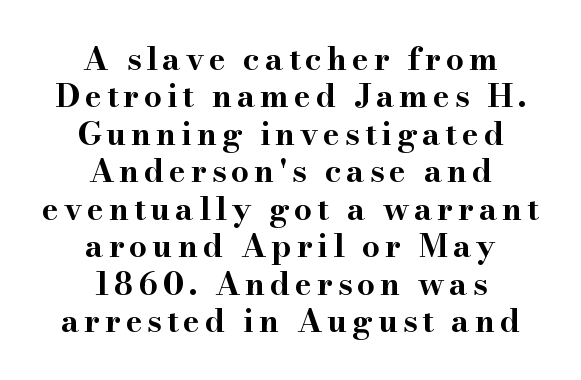
{"serif": "yes", "italic": "no", "bold": "yes", "weight": "bold", "width": "wide", "stroke_contrast": "high", "x_height": "small", "monospaced": "no", "underline": "no", "align": "center", "line_spacing_ratio": 1.17, "glyph_px": 32}
